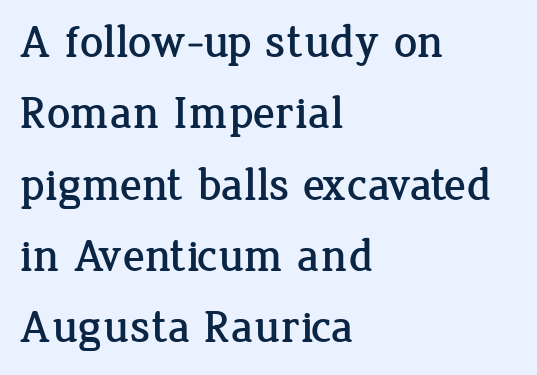
Tracking value appears to be zero — textbook default spacing. The designer went with a serif here, giving each stem small feet. The specimen omits any rule beneath the text block's lines. The font's upright variant was chosen for this text.
